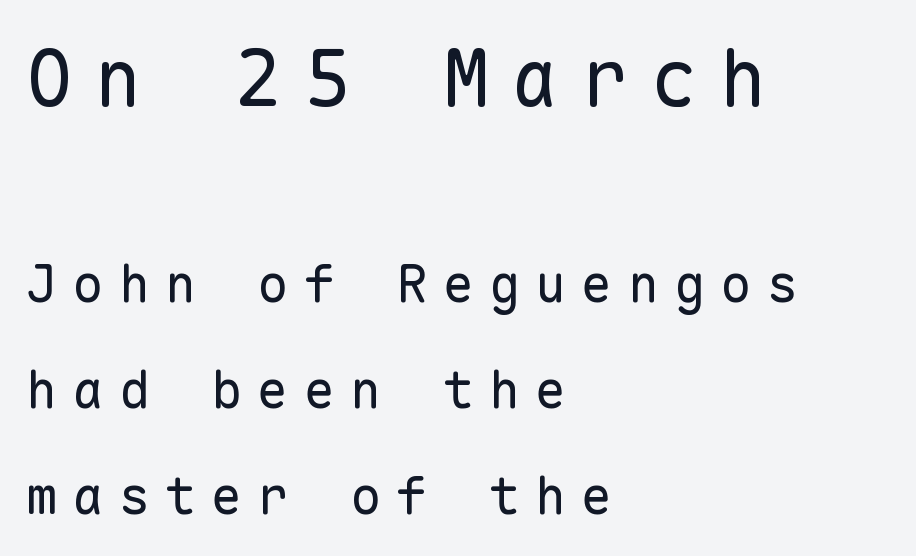
{"serif": "no", "italic": "no", "bold": "no", "weight": "regular", "width": "normal", "stroke_contrast": "low", "x_height": "medium", "monospaced": "yes", "underline": "no", "align": "left", "line_spacing": "loose", "line_spacing_ratio": 2.04, "letter_spacing": "wide", "letter_spacing_em": 0.29, "larger_block": "first", "size_ratio": 1.5, "glyph_px": 78}
